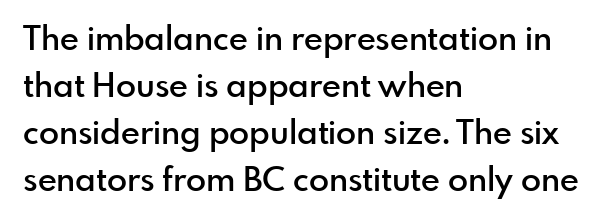
The image shows 33 px semibold sans-serif type, upright; set left-aligned, normal line spacing (1.42x), normal letter spacing, not underlined; a small x-height.
